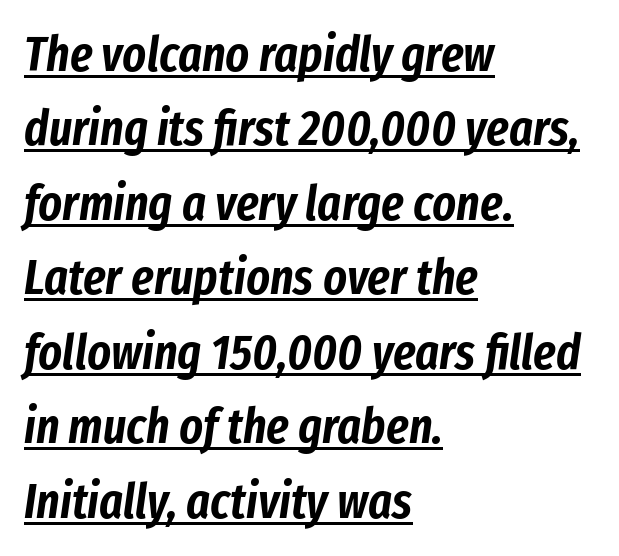
{"italic": "yes", "lean": "right", "slant_degrees": 8, "width": "condensed", "stroke_contrast": "low", "x_height": "medium", "monospaced": "no", "underline": "yes", "align": "left", "line_spacing": "normal", "line_spacing_ratio": 1.49, "letter_spacing": "normal", "letter_spacing_em": 0.0, "glyph_px": 50}
